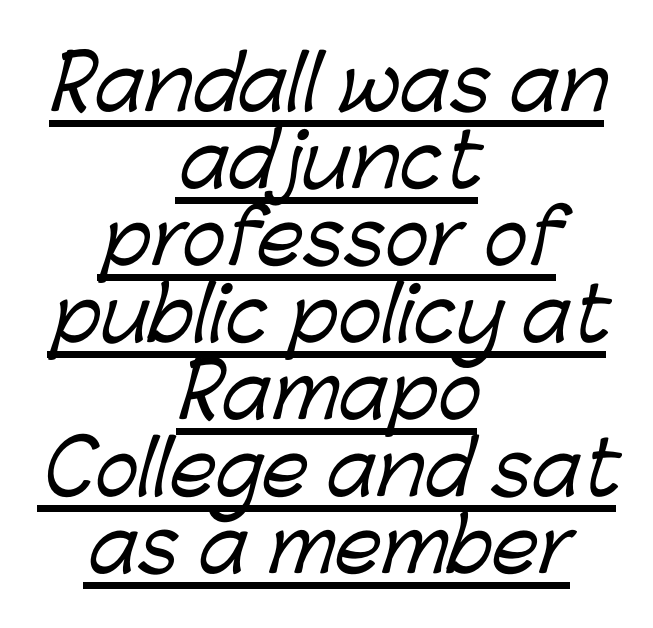
{"serif": "no", "width": "normal", "stroke_contrast": "low", "x_height": "medium", "monospaced": "no", "underline": "yes", "align": "center", "line_spacing": "tight", "line_spacing_ratio": 1.04, "letter_spacing": "normal", "letter_spacing_em": 0.0, "glyph_px": 74}
